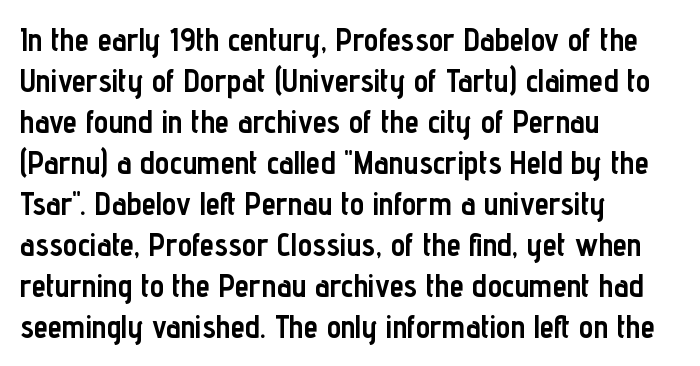
The letters stand upright; this is a roman face. To sum up the face: it is a sans, with no serifs. Here the designer chose a conventional face with non-uniform glyph widths. The rendering keeps characters at their native spacing.
